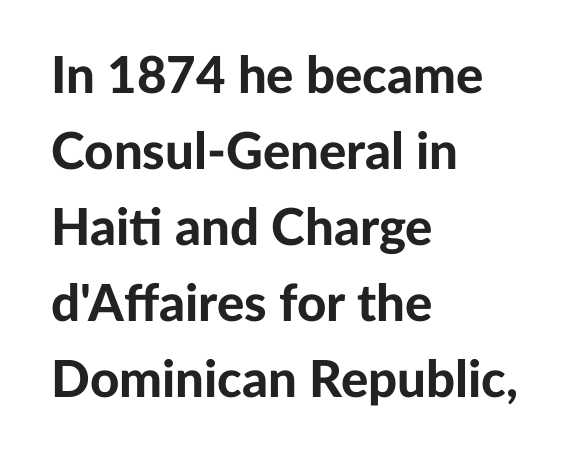
Q: Is the text bold? A: Yes.
Q: Is the text italic (slanted)? A: No, it is upright.
Q: Is the typeface a serif or a sans-serif typeface? A: Sans-serif.
Q: Is the text underlined? A: No.
Q: How is the paragraph aligned? A: Left-aligned.
Q: Is the spacing between letters normal or unusually wide? A: Normal.
Q: Is the spacing between lines tight, normal or loose? A: Normal.
Q: Width (condensed, normal, or wide)? A: Normal.
Q: Stroke contrast? A: Low.
Q: x-height? A: Medium.
Q: Monospaced? A: No.
